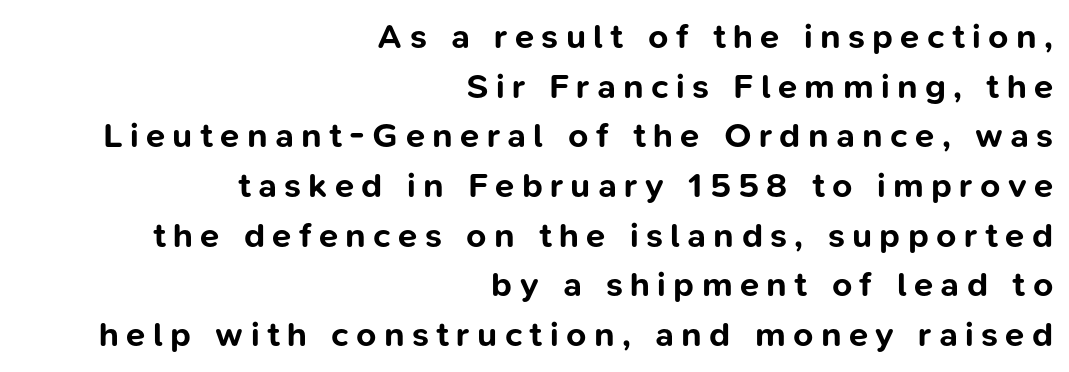
Q: Is the text bold? A: Yes.
Q: Is the text italic (slanted)? A: No, it is upright.
Q: Is the typeface a serif or a sans-serif typeface? A: Sans-serif.
Q: Is the text underlined? A: No.
Q: How is the paragraph aligned? A: Right-aligned.
Q: Is the spacing between letters normal or unusually wide? A: Unusually wide.
Q: Is the spacing between lines tight, normal or loose? A: Normal.
Q: Width (condensed, normal, or wide)? A: Normal.
Q: Stroke contrast? A: Low.
Q: x-height? A: Medium.
Q: Monospaced? A: No.
